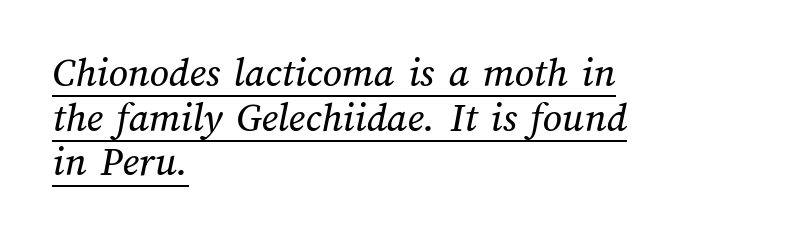
{"width": "normal", "stroke_contrast": "medium", "x_height": "medium", "monospaced": "no", "underline": "yes", "align": "left", "line_spacing": "tight", "line_spacing_ratio": 1.06, "letter_spacing": "normal", "letter_spacing_em": 0.0, "glyph_px": 42}
